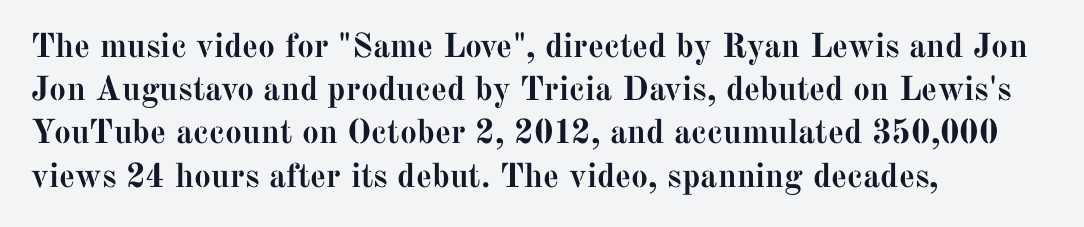
Q: Is the text bold? A: Yes.
Q: Is the text italic (slanted)? A: No, it is upright.
Q: Is the typeface a serif or a sans-serif typeface? A: Serif.
Q: Is the text underlined? A: No.
Q: How is the paragraph aligned? A: Left-aligned.
Q: Is the spacing between letters normal or unusually wide? A: Normal.
Q: Is the spacing between lines tight, normal or loose? A: Normal.
Q: Width (condensed, normal, or wide)? A: Normal.
Q: Stroke contrast? A: Medium.
Q: x-height? A: Medium.
Q: Monospaced? A: No.
